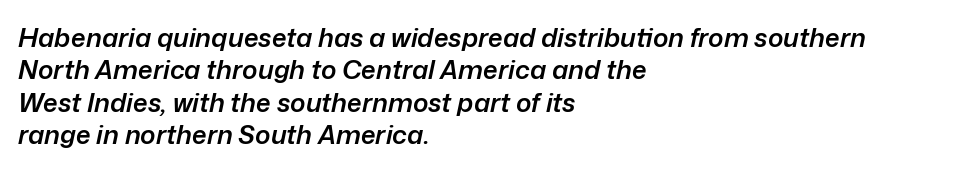
The image shows 26 px text type, italic (leaning right); set left-aligned, normal line spacing (1.25x), normal letter spacing, not underlined.
